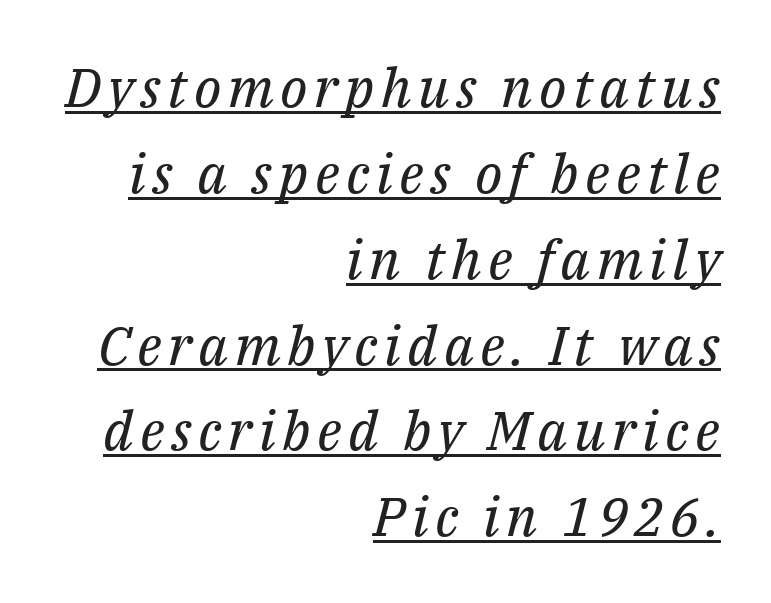
Looks like regular typesetting: each glyph gets only the width it needs. One-word summary of the alignment: right. A baseline rule has been typeset under these characters. Note: serifs present on the glyphs. Nothing heavy about these letters — not bold at all. Designer's note — italics engaged.
